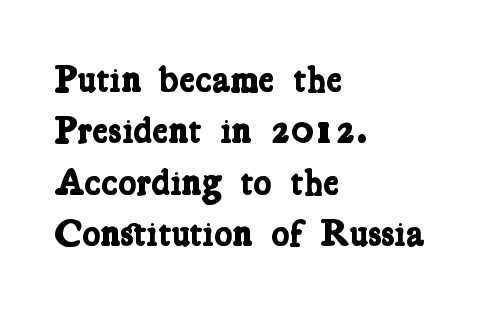
{"serif": "yes", "bold": "yes", "weight": "bold", "width": "condensed", "stroke_contrast": "low", "x_height": "medium", "monospaced": "no", "underline": "no", "align": "left", "line_spacing": "normal", "line_spacing_ratio": 1.35, "letter_spacing": "normal", "letter_spacing_em": 0.0, "glyph_px": 38}
